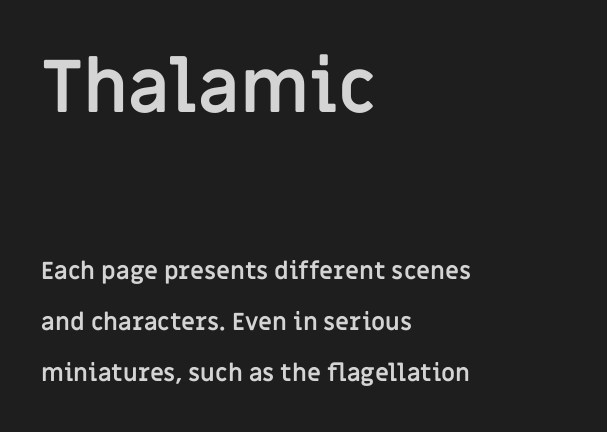
Q: Is the text bold? A: Yes.
Q: Is the text italic (slanted)? A: No, it is upright.
Q: Is the typeface a serif or a sans-serif typeface? A: Sans-serif.
Q: Is the text underlined? A: No.
Q: How is the paragraph aligned? A: Left-aligned.
Q: Is the spacing between letters normal or unusually wide? A: Normal.
Q: Is the spacing between lines tight, normal or loose? A: Loose.
Q: Which block of text is set in a larger size, the first (top) or the second (bottom)? A: The first (top) one.
Q: Width (condensed, normal, or wide)? A: Normal.
Q: Stroke contrast? A: Low.
Q: x-height? A: Large.
Q: Monospaced? A: No.
